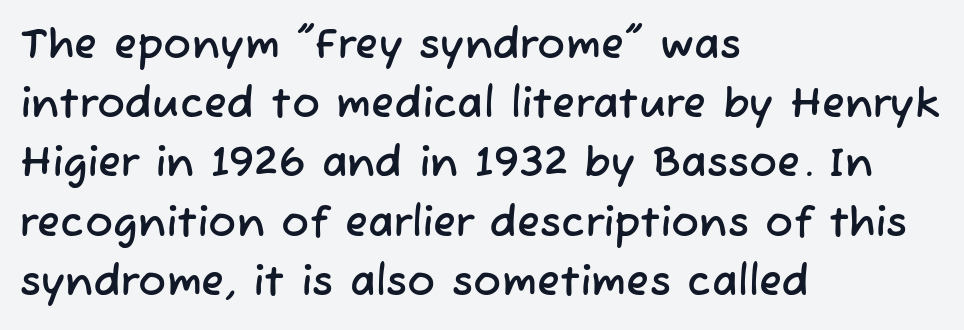
Serifs: no, the terminals of the letterforms are clean. This sample is left-justified, so line endings fall wherever the words run out. Baseline-to-baseline distance is the conventional proportion of letter height. You could not count columns in this text — the font is proportionally spaced. Any mark beneath the type? The region is blank. Tracking here is standard; glyphs follow each other at the usual distance.
